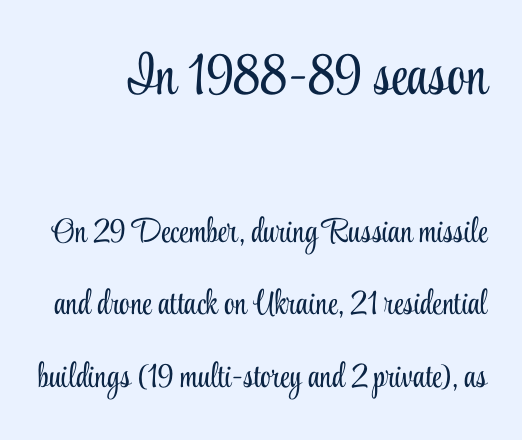
Scale decreases going downward across the two blocks. Nobody touched the tracking dial on this one. Stems here are at most as thick as an everyday book face. Yep, those are serifs on the letters. The space beneath each line is pristine and unruled.
